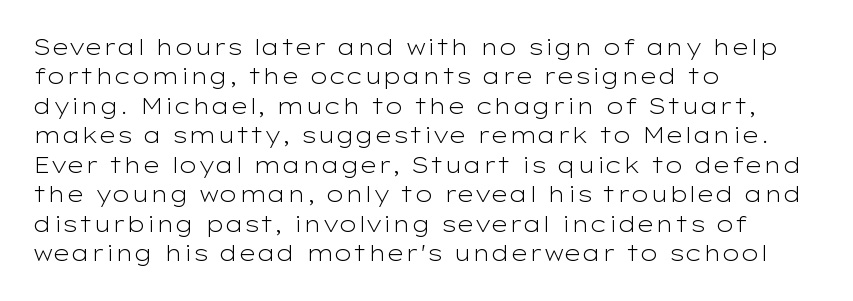
The image shows 22 px text type, upright; set left-aligned, normal line spacing (1.34x), normal letter spacing, not underlined.
